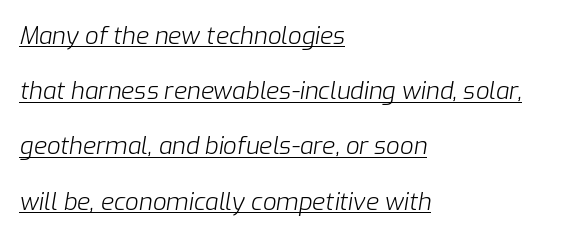
The image shows 24 px text type, italic (leaning right); set left-aligned, loose line spacing (2.3x), normal letter spacing, underlined.
